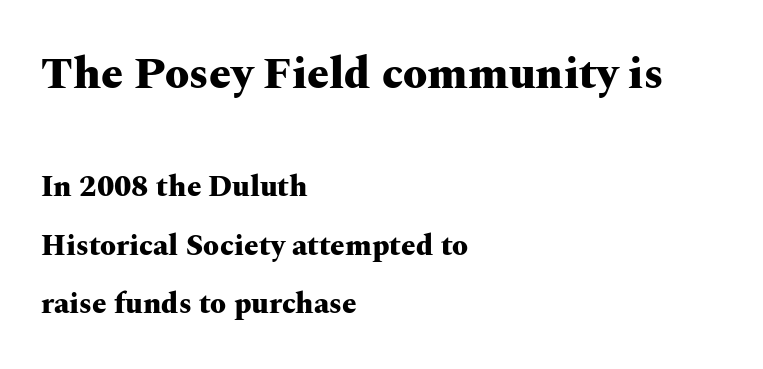
The image shows 44 px heavy, wide serif type, upright; set left-aligned, loose line spacing (2.02x), normal letter spacing, not underlined; the first (top) block is 1.52x larger; medium stroke contrast and a medium x-height.
